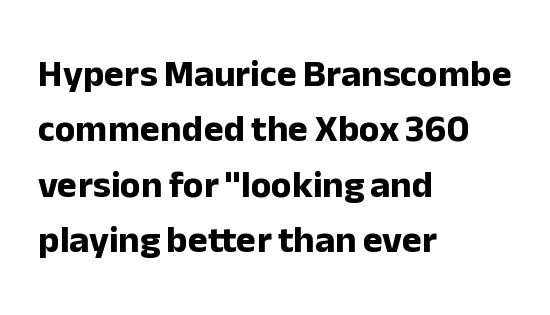
Standard letterfit; no display-style spreading of the glyphs. I'd call this a sans setting — the letters go barefoot. The lettering holds an erect, upright posture throughout. Students, observe: this is what conventionally led text looks like. These lines carry a lot of weight — the face is fully bold. Think of a printed novel: that variable character pitch is what you see here.
